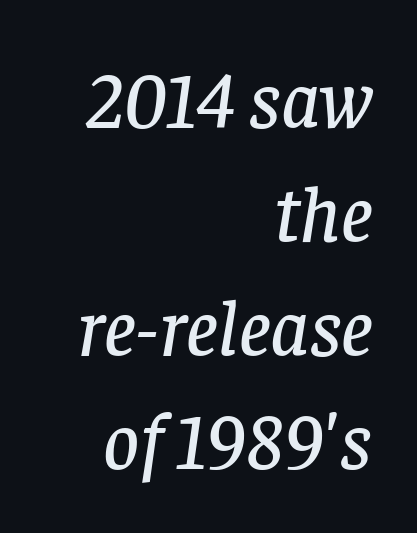
Q: Is the text italic (slanted)? A: Yes, it leans right by about 8 degrees.
Q: Is the typeface a serif or a sans-serif typeface? A: Serif.
Q: Is the text underlined? A: No.
Q: How is the paragraph aligned? A: Right-aligned.
Q: Is the spacing between letters normal or unusually wide? A: Normal.
Q: Is the spacing between lines tight, normal or loose? A: Normal.
Q: Width (condensed, normal, or wide)? A: Normal.
Q: Stroke contrast? A: Low.
Q: x-height? A: Large.
Q: Monospaced? A: No.
